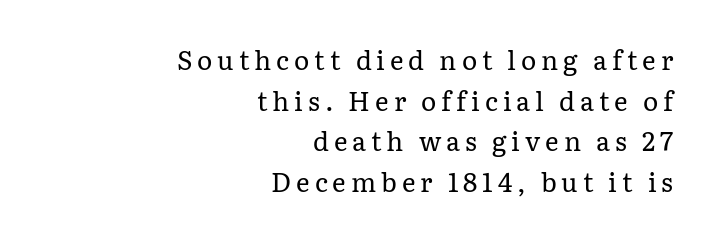
The image shows 26 px text type, upright; set right-aligned, normal line spacing (1.56x), not underlined.
